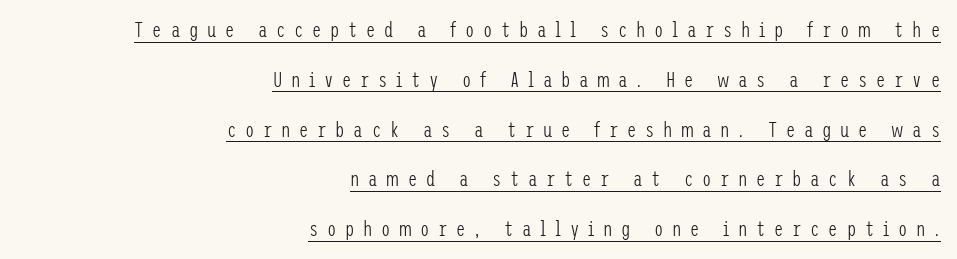
{"italic": "no", "bold": "no", "underline": "yes", "align": "right", "line_spacing": "loose", "line_spacing_ratio": 2.37, "letter_spacing": "wide", "letter_spacing_em": 0.41, "glyph_px": 21}
